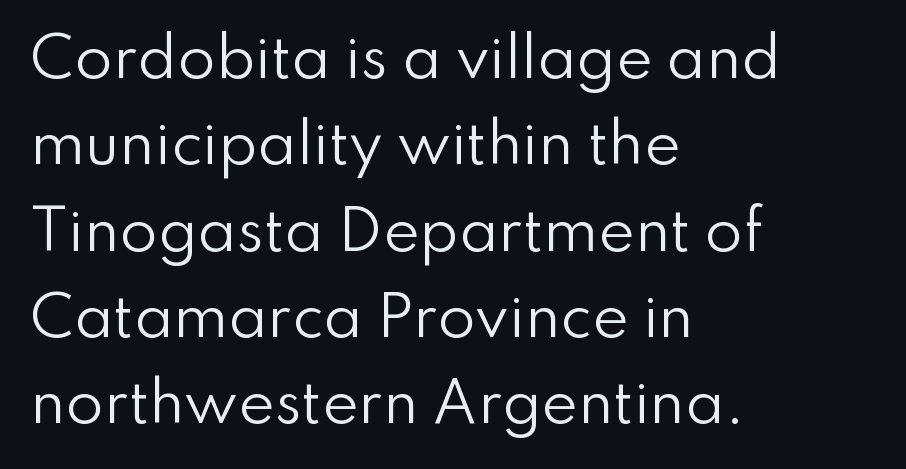
Q: Is the text bold? A: No.
Q: Is the text italic (slanted)? A: No, it is upright.
Q: Is the typeface a serif or a sans-serif typeface? A: Sans-serif.
Q: Is the text underlined? A: No.
Q: How is the paragraph aligned? A: Left-aligned.
Q: Is the spacing between letters normal or unusually wide? A: Normal.
Q: Is the spacing between lines tight, normal or loose? A: Normal.
Q: Width (condensed, normal, or wide)? A: Normal.
Q: Stroke contrast? A: Low.
Q: x-height? A: Small.
Q: Monospaced? A: No.
